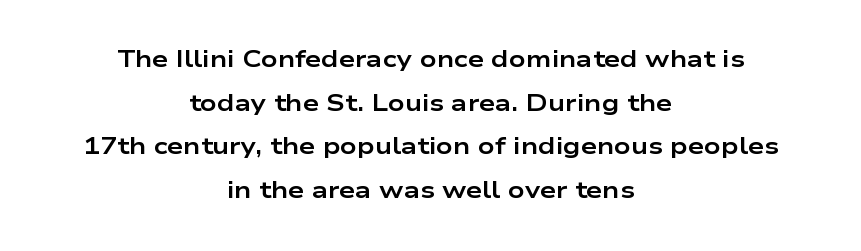
Q: Is the text bold? A: Yes.
Q: Is the text italic (slanted)? A: No, it is upright.
Q: Is the text underlined? A: No.
Q: How is the paragraph aligned? A: Centered.
Q: Is the spacing between letters normal or unusually wide? A: Normal.
Q: Is the spacing between lines tight, normal or loose? A: Loose.
